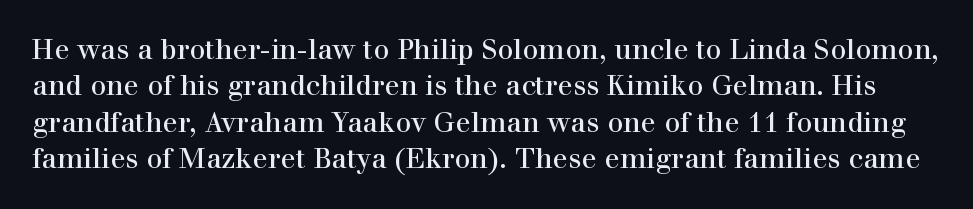
{"serif": "yes", "italic": "no", "width": "normal", "x_height": "medium", "monospaced": "no", "underline": "no", "line_spacing": "normal", "line_spacing_ratio": 1.3, "letter_spacing": "normal", "letter_spacing_em": 0.0, "glyph_px": 28}
